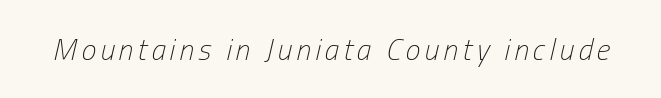
Q: Is the text bold? A: No.
Q: Is the text italic (slanted)? A: Yes, it leans right by about 13 degrees.
Q: Is the text underlined? A: No.
Q: Width (condensed, normal, or wide)? A: Condensed.
Q: Stroke contrast? A: Low.
Q: x-height? A: Medium.
Q: Monospaced? A: No.
